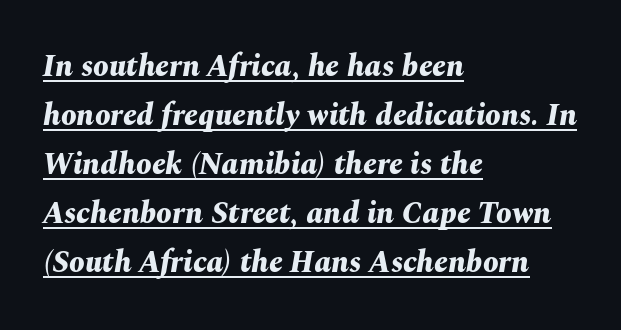
{"italic": "yes", "lean": "right", "slant_degrees": 10, "bold": "yes", "weight": "bold", "width": "normal", "stroke_contrast": "medium", "x_height": "medium", "monospaced": "no", "underline": "yes", "align": "left", "line_spacing": "normal", "line_spacing_ratio": 1.58, "letter_spacing": "normal", "letter_spacing_em": 0.0, "glyph_px": 31}
